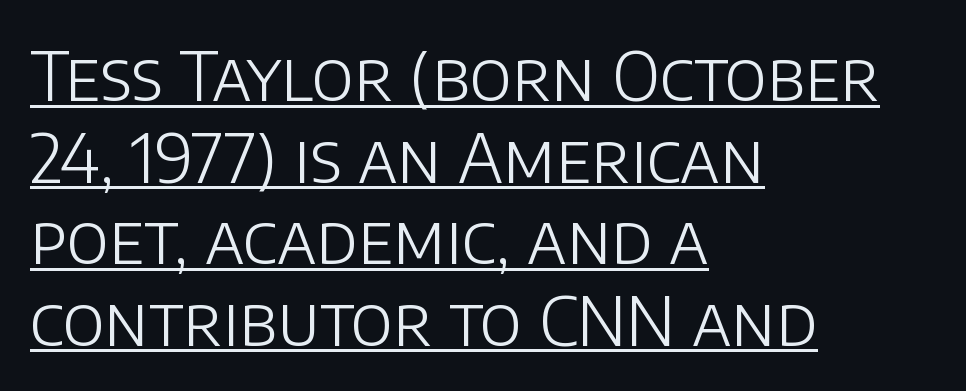
Style check: upright. These characters rest on top of a visible drawn line. Weight class: somewhere from thin through regular. Spacing verdict: proportional, widths tailored to each character. The characters display no serif detailing; their extremities are plain. Nothing unusual about the tracking: characters are spaced as the font intends.
